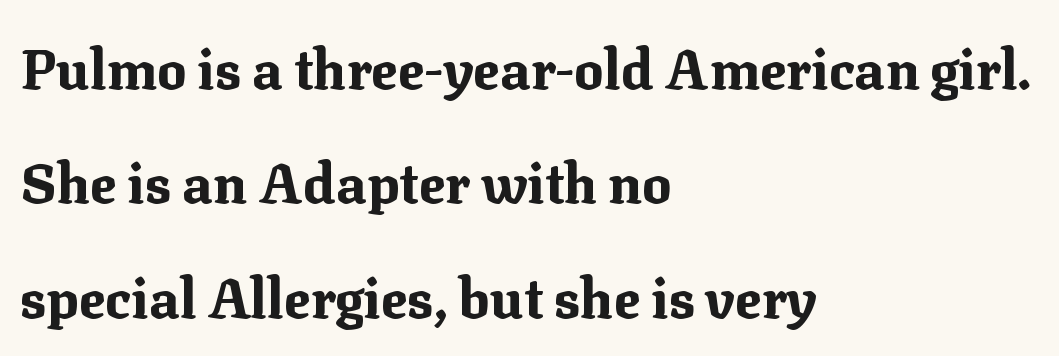
The block of text is sparse from top to bottom, with ample space between rows. The letters stand straight up with perfectly vertical stems. This rendering employs a face with finishing strokes, i.e., a serif. Words appear dense and cohesive because spacing is normal.
